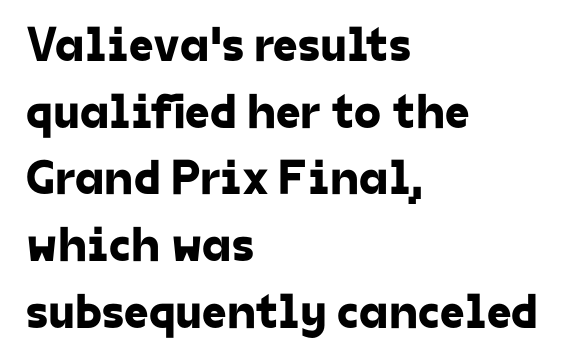
Q: Is the typeface a serif or a sans-serif typeface? A: Sans-serif.
Q: Is the text underlined? A: No.
Q: How is the paragraph aligned? A: Left-aligned.
Q: Is the spacing between letters normal or unusually wide? A: Normal.
Q: Is the spacing between lines tight, normal or loose? A: Normal.
Q: Width (condensed, normal, or wide)? A: Normal.
Q: Stroke contrast? A: Low.
Q: x-height? A: Medium.
Q: Monospaced? A: No.
